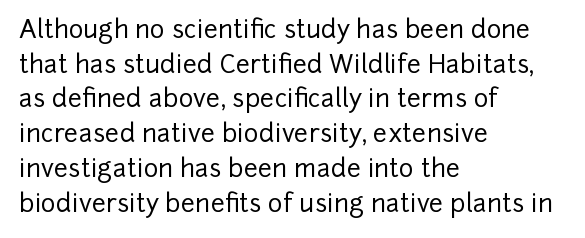
The image shows 25 px text type, upright; set left-aligned, normal line spacing (1.39x), normal letter spacing, not underlined.
